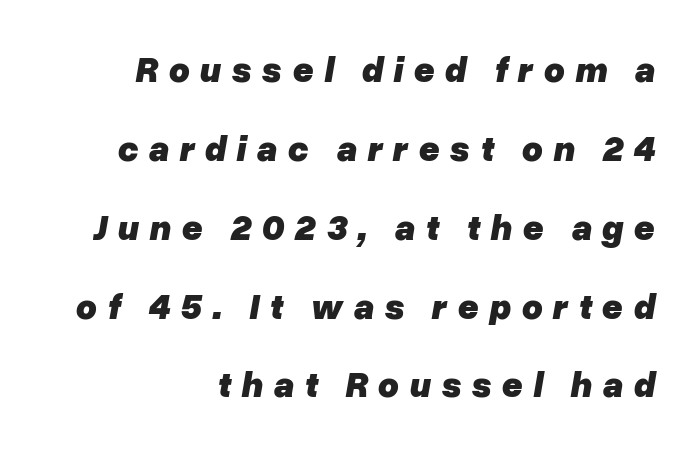
The image shows 36 px heavy type, italic (leaning right); set right-aligned, loose line spacing (2.19x), unusually wide letter spacing (+0.28 em), not underlined; low stroke contrast and a medium x-height.
